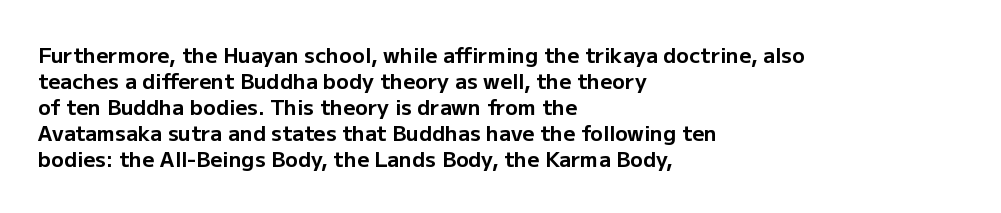
The image shows 21 px bold type, upright; set left-aligned, line spacing 1.24x, normal letter spacing, not underlined.
